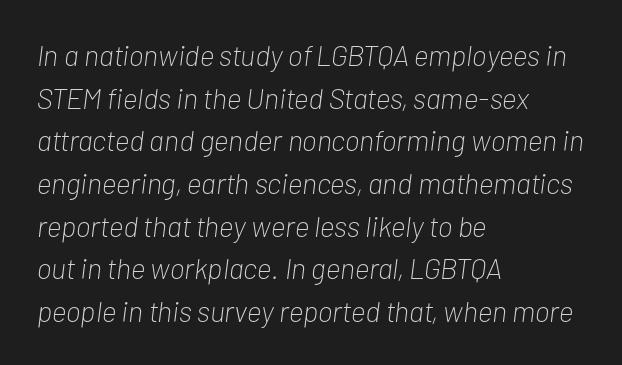
Q: Is the text bold? A: No.
Q: Is the text italic (slanted)? A: Yes, it leans right by about 7 degrees.
Q: Is the text underlined? A: No.
Q: How is the paragraph aligned? A: Left-aligned.
Q: Is the spacing between letters normal or unusually wide? A: Normal.
Q: Is the spacing between lines tight, normal or loose? A: Normal.
Q: Width (condensed, normal, or wide)? A: Condensed.
Q: Stroke contrast? A: Low.
Q: x-height? A: Medium.
Q: Monospaced? A: No.
